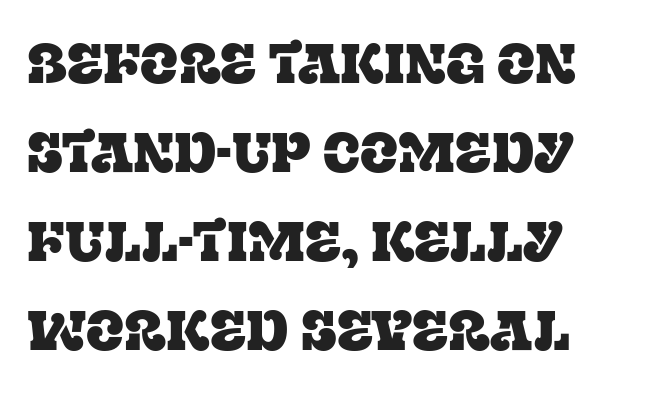
The image shows 56 px serif type, upright; set left-aligned, normal line spacing (1.59x), normal letter spacing, not underlined; low stroke contrast and a large x-height.
